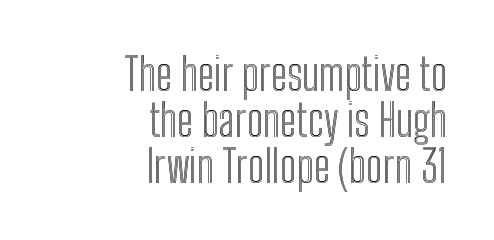
{"italic": "no", "width": "condensed", "x_height": "medium", "monospaced": "no", "underline": "no", "align": "right", "line_spacing": "tight", "line_spacing_ratio": 1.04, "letter_spacing": "normal", "letter_spacing_em": 0.0, "glyph_px": 44}
